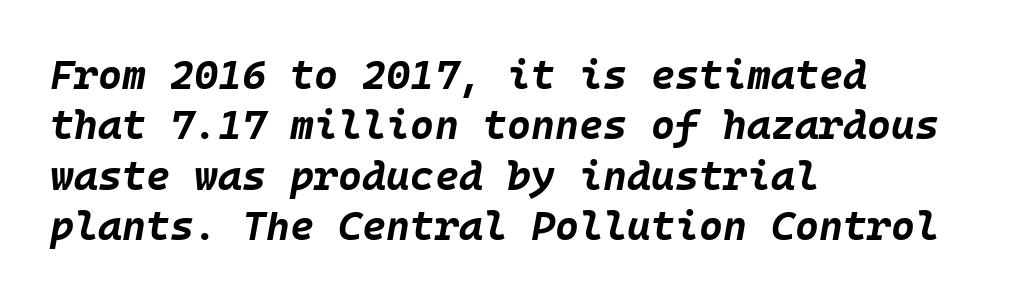
Looking at the ascenders, they clearly lean. A classic flush-left, rag-right setting is used for this passage. Unmarked baselines from the first word to the last. Tracking value appears to be zero — textbook default spacing. Strong, thick strokes mark this as bold type.
